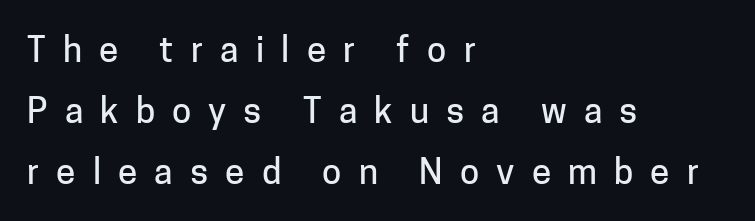
How are the letters spaced? Widely, with obvious added tracking. Plain, unruled lines of type. Think of a printed novel: that variable character pitch is what you see here. One-word summary of the alignment: left. A typesetter would label this face a sans.
